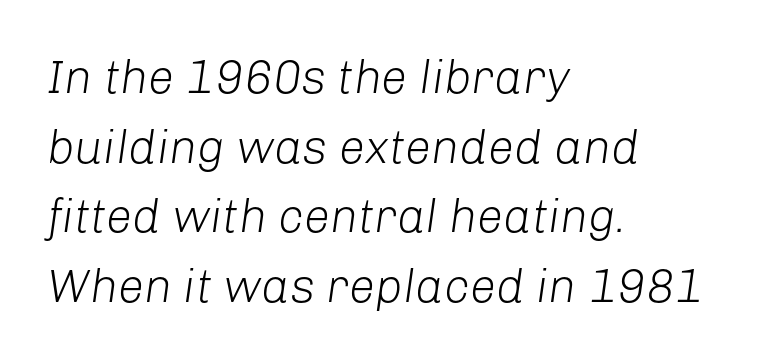
{"italic": "yes", "lean": "right", "slant_degrees": 8, "bold": "no", "weight": "light", "width": "normal", "stroke_contrast": "low", "x_height": "medium", "monospaced": "no", "underline": "no", "align": "left", "line_spacing": "normal", "line_spacing_ratio": 1.48, "letter_spacing": "normal", "letter_spacing_em": 0.0, "glyph_px": 47}
